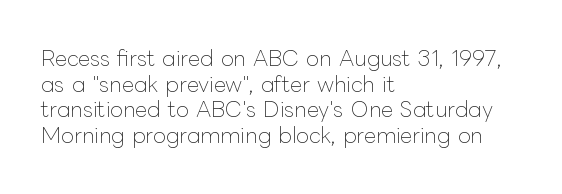
The image shows 21 px text type, upright; set left-aligned, line spacing 1.22x, normal letter spacing, not underlined.
